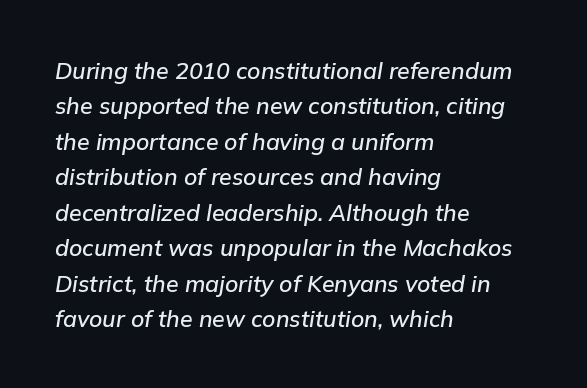
The image shows 23 px text type, italic (leaning right); set left-aligned, normal line spacing (1.54x), normal letter spacing, not underlined.
